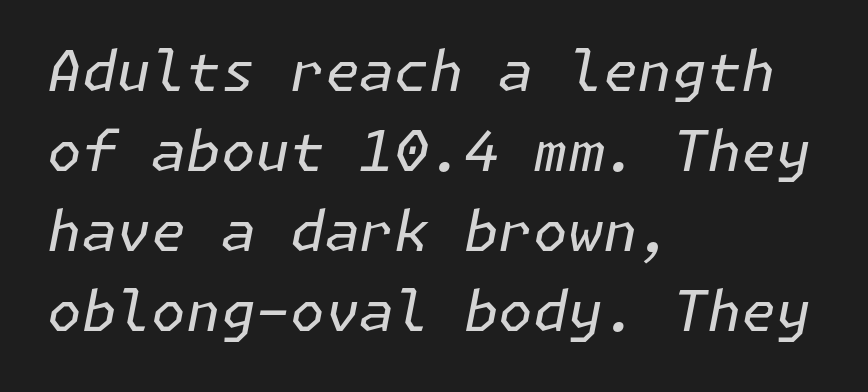
Q: Is the text bold? A: No.
Q: Is the text italic (slanted)? A: Yes, it leans right by about 11 degrees.
Q: Is the text underlined? A: No.
Q: How is the paragraph aligned? A: Left-aligned.
Q: Is the spacing between letters normal or unusually wide? A: Normal.
Q: Is the spacing between lines tight, normal or loose? A: Normal.
Q: Width (condensed, normal, or wide)? A: Normal.
Q: Stroke contrast? A: Low.
Q: x-height? A: Medium.
